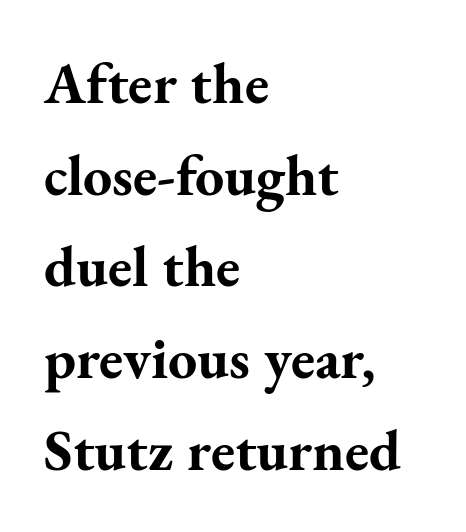
The image shows 58 px bold serif type, upright; set left-aligned, normal line spacing (1.58x), normal letter spacing, not underlined; medium stroke contrast and a small x-height.
